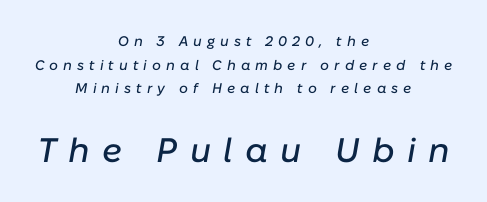
{"italic": "yes", "lean": "right", "slant_degrees": 10, "width": "normal", "stroke_contrast": "low", "x_height": "medium", "monospaced": "no", "underline": "no", "align": "center", "line_spacing": "normal", "line_spacing_ratio": 1.68, "letter_spacing": "wide", "letter_spacing_em": 0.36, "larger_block": "second", "size_ratio": 2.43, "glyph_px": 34}
